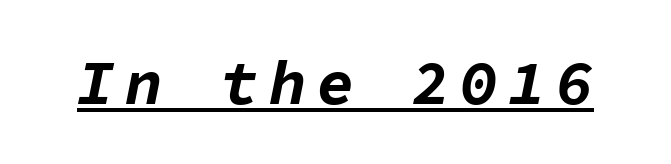
Q: Is the text bold? A: Yes.
Q: Is the text italic (slanted)? A: Yes, it leans right by about 11 degrees.
Q: Is the text underlined? A: Yes.
Q: Width (condensed, normal, or wide)? A: Normal.
Q: Stroke contrast? A: Low.
Q: x-height? A: Medium.
Q: Monospaced? A: Yes.
